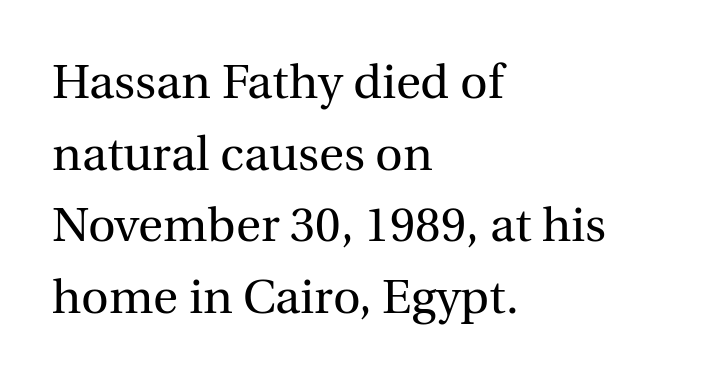
{"serif": "yes", "italic": "no", "bold": "no", "weight": "regular", "width": "normal", "x_height": "medium", "monospaced": "no", "underline": "no", "align": "left", "line_spacing": "normal", "line_spacing_ratio": 1.49, "letter_spacing": "normal", "letter_spacing_em": 0.0, "glyph_px": 48}
